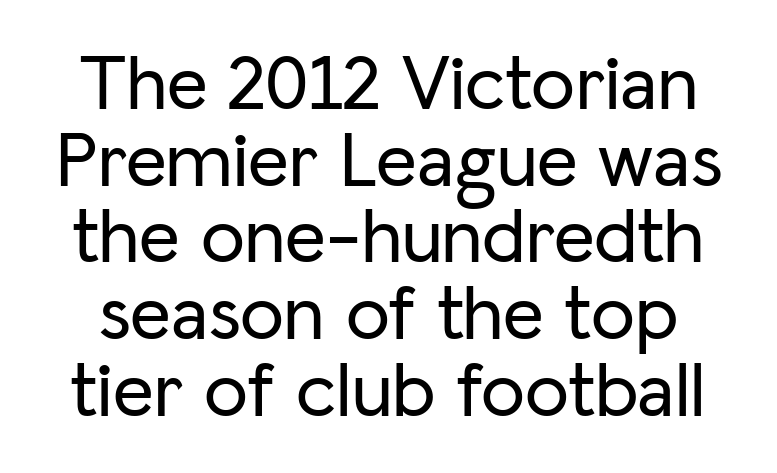
The image shows 79 px sans-serif type, upright; set tight line spacing (0.97x), normal letter spacing, not underlined; low stroke contrast and a medium x-height.
